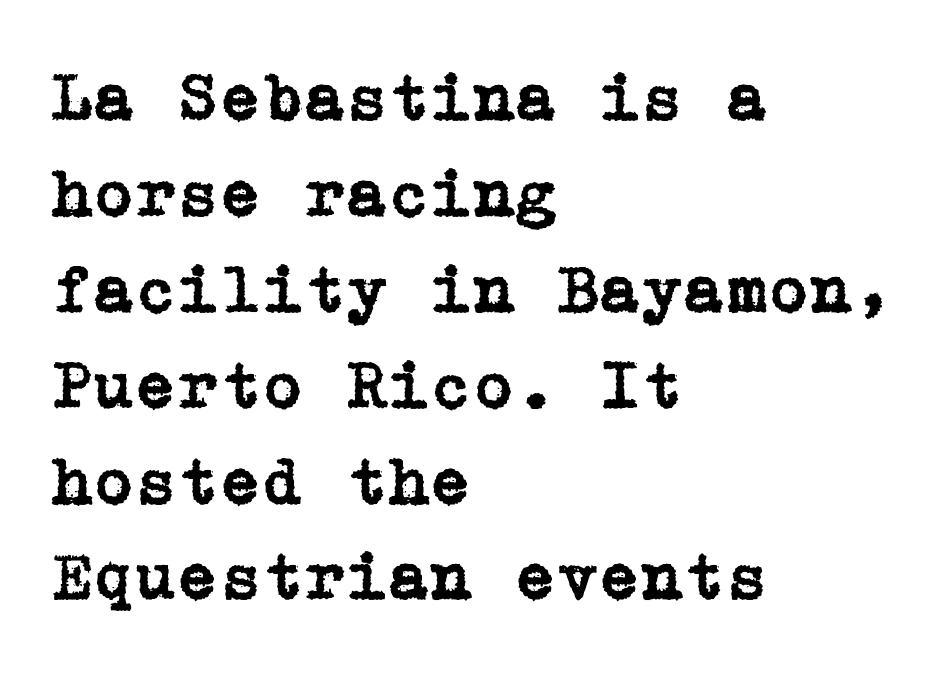
{"serif": "yes", "italic": "no", "width": "normal", "stroke_contrast": "low", "x_height": "medium", "underline": "no", "align": "left", "line_spacing": "normal", "line_spacing_ratio": 1.41, "letter_spacing": "normal", "letter_spacing_em": 0.0, "glyph_px": 68}
